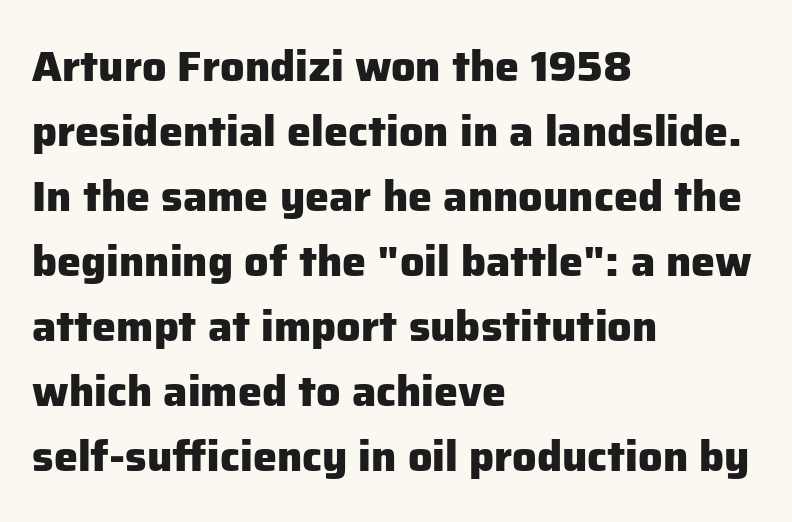
Q: Is the text bold? A: Yes.
Q: Is the text italic (slanted)? A: No, it is upright.
Q: Is the typeface a serif or a sans-serif typeface? A: Sans-serif.
Q: Is the text underlined? A: No.
Q: How is the paragraph aligned? A: Left-aligned.
Q: Is the spacing between letters normal or unusually wide? A: Normal.
Q: Is the spacing between lines tight, normal or loose? A: Normal.
Q: Width (condensed, normal, or wide)? A: Normal.
Q: Stroke contrast? A: Low.
Q: x-height? A: Medium.
Q: Monospaced? A: No.
